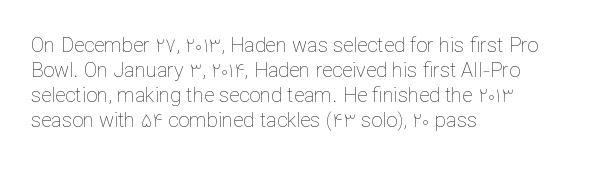
Q: Is the text bold? A: No.
Q: Is the text italic (slanted)? A: No, it is upright.
Q: Is the text underlined? A: No.
Q: How is the paragraph aligned? A: Left-aligned.
Q: Is the spacing between letters normal or unusually wide? A: Normal.
Q: Is the spacing between lines tight, normal or loose? A: Normal.
